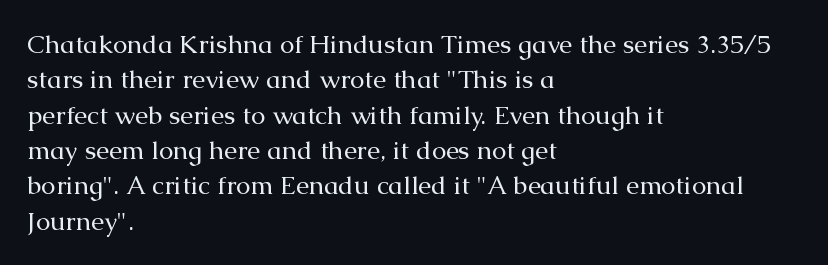
The image shows 26 px text type, upright; set left-aligned, normal line spacing (1.36x), normal letter spacing, not underlined.
